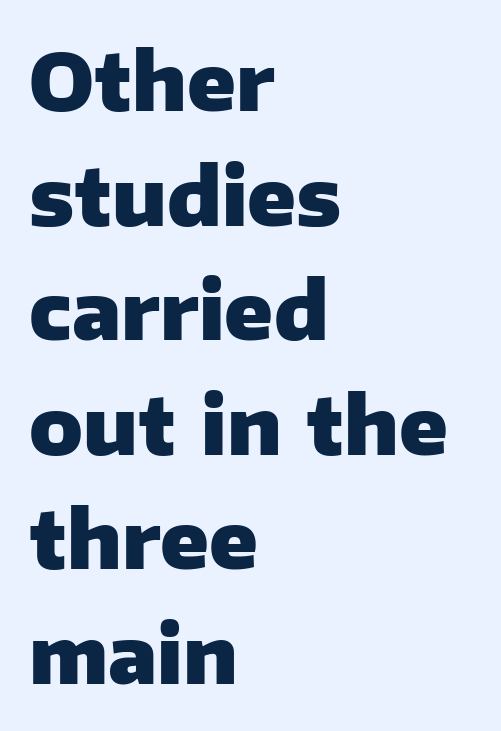
{"serif": "no", "italic": "no", "bold": "yes", "weight": "heavy", "width": "normal", "stroke_contrast": "low", "x_height": "medium", "monospaced": "no", "underline": "no", "align": "left", "line_spacing": "normal", "line_spacing_ratio": 1.45, "letter_spacing": "normal", "letter_spacing_em": 0.0, "glyph_px": 79}
